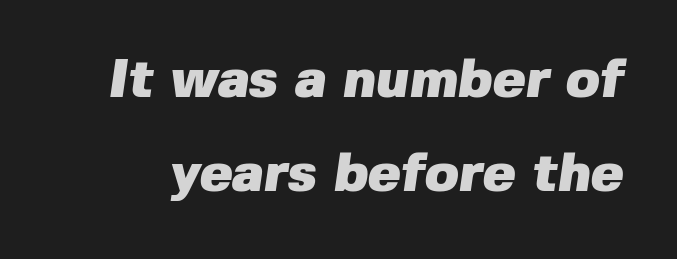
Spacing verdict: proportional, widths tailored to each character. A typesetter would call this zero additional tracking. A sans-serif font was chosen for this passage. The words here are not underlined.
